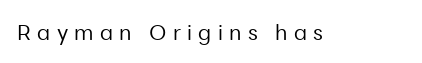
Q: Is the text bold? A: No.
Q: Is the text italic (slanted)? A: No, it is upright.
Q: Is the text underlined? A: No.
Q: Is the spacing between letters normal or unusually wide? A: Unusually wide.
